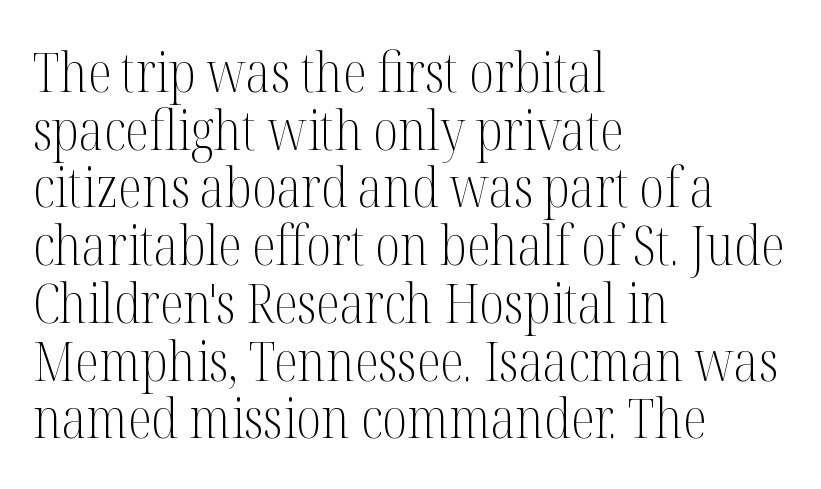
The image shows 55 px light, condensed serif type, upright; set left-aligned, tight line spacing (1.05x), normal letter spacing, not underlined; medium stroke contrast and a medium x-height.
